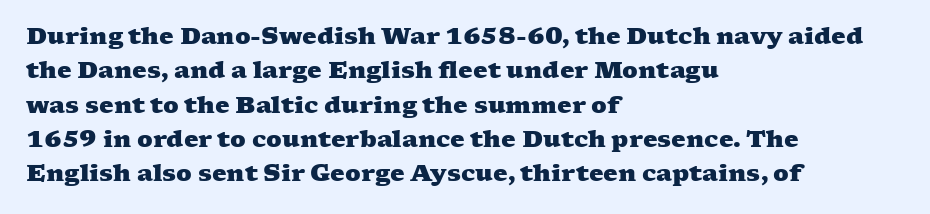
Q: Is the text bold? A: Yes.
Q: Is the text underlined? A: No.
Q: How is the paragraph aligned? A: Left-aligned.
Q: Is the spacing between letters normal or unusually wide? A: Normal.
Q: Is the spacing between lines tight, normal or loose? A: Normal.
